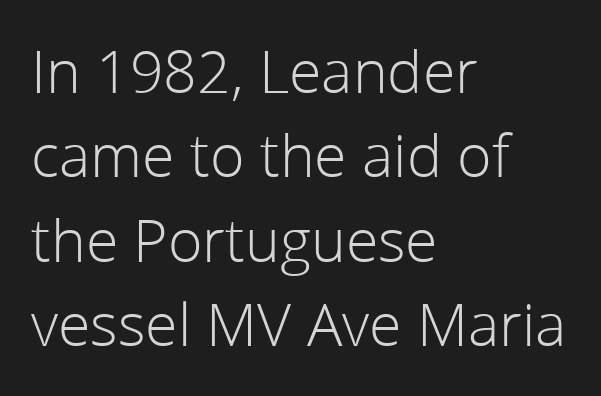
{"serif": "no", "italic": "no", "bold": "no", "weight": "light", "width": "normal", "stroke_contrast": "low", "x_height": "medium", "monospaced": "no", "underline": "no", "align": "left", "line_spacing": "normal", "line_spacing_ratio": 1.43, "letter_spacing": "normal", "letter_spacing_em": 0.0, "glyph_px": 59}
